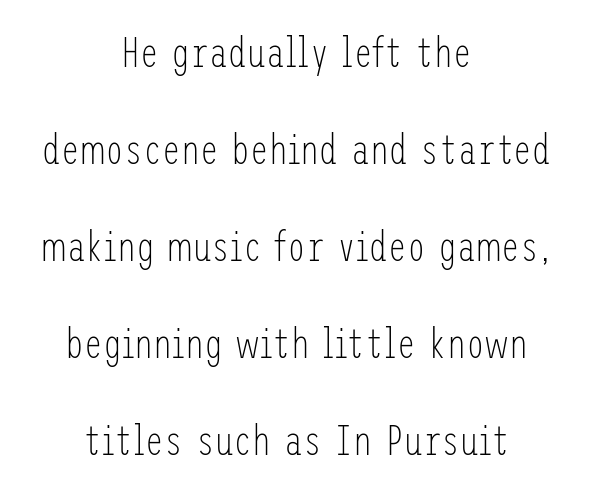
The image shows 42 px light, condensed sans-serif type, upright; set centered, loose line spacing (2.31x), normal letter spacing, not underlined; low stroke contrast and a medium x-height.
